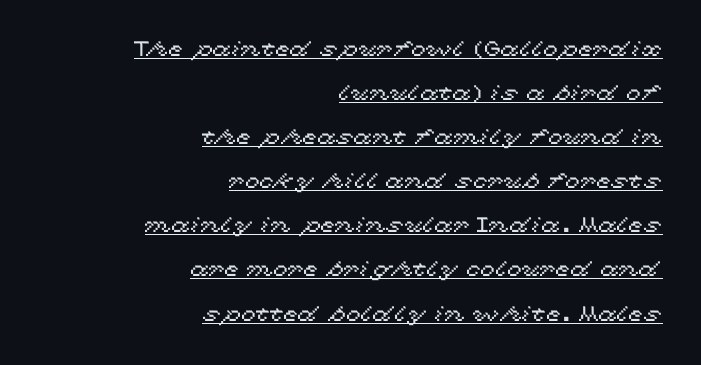
The image shows 21 px text type; set right-aligned, loose line spacing (2.1x), normal letter spacing, underlined.
